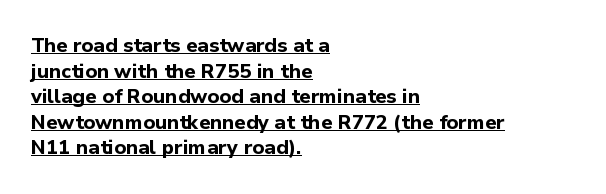
Q: Is the text bold? A: Yes.
Q: Is the text italic (slanted)? A: No, it is upright.
Q: Is the text underlined? A: Yes.
Q: How is the paragraph aligned? A: Left-aligned.
Q: Is the spacing between letters normal or unusually wide? A: Normal.
Q: Is the spacing between lines tight, normal or loose? A: Normal.
